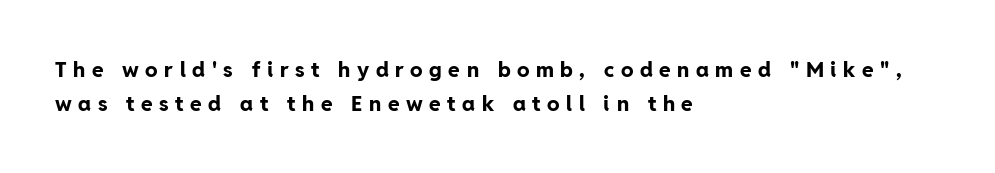
Q: Is the text bold? A: Yes.
Q: Is the text italic (slanted)? A: No, it is upright.
Q: Is the text underlined? A: No.
Q: How is the paragraph aligned? A: Left-aligned.
Q: Is the spacing between letters normal or unusually wide? A: Unusually wide.
Q: Is the spacing between lines tight, normal or loose? A: Normal.
